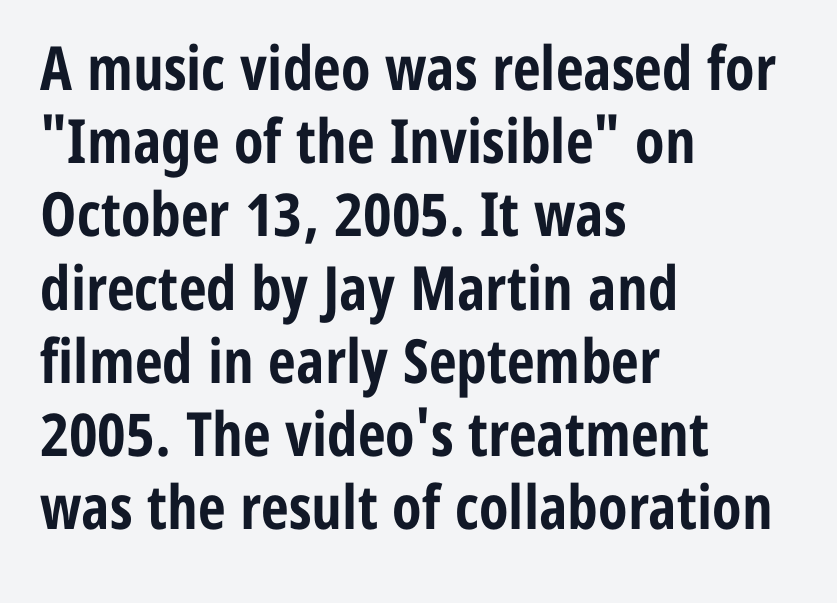
{"serif": "no", "italic": "no", "bold": "yes", "weight": "bold", "width": "condensed", "stroke_contrast": "low", "x_height": "medium", "monospaced": "no", "underline": "no", "align": "left", "line_spacing_ratio": 1.2, "letter_spacing": "normal", "letter_spacing_em": 0.0, "glyph_px": 61}
